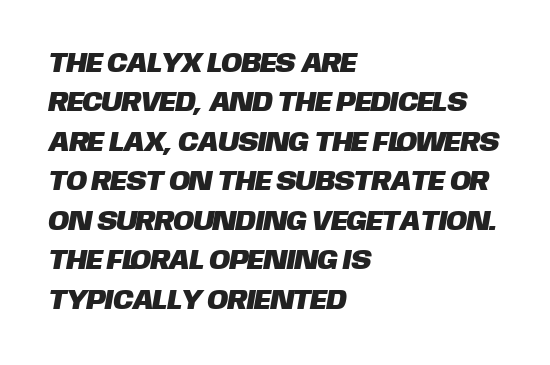
The glyphs are unaccompanied by any horizontal stroke below them. Teacher's note: observe the even left margin — that is flush-left alignment. The line texture is even and compact thanks to regular tracking. Typographically, this falls in the sans-serif category. Summary of vertical rhythm: regular, with standard interline spacing. Note the varied advance widths — an 'i' is clearly narrower than an 'm'.
